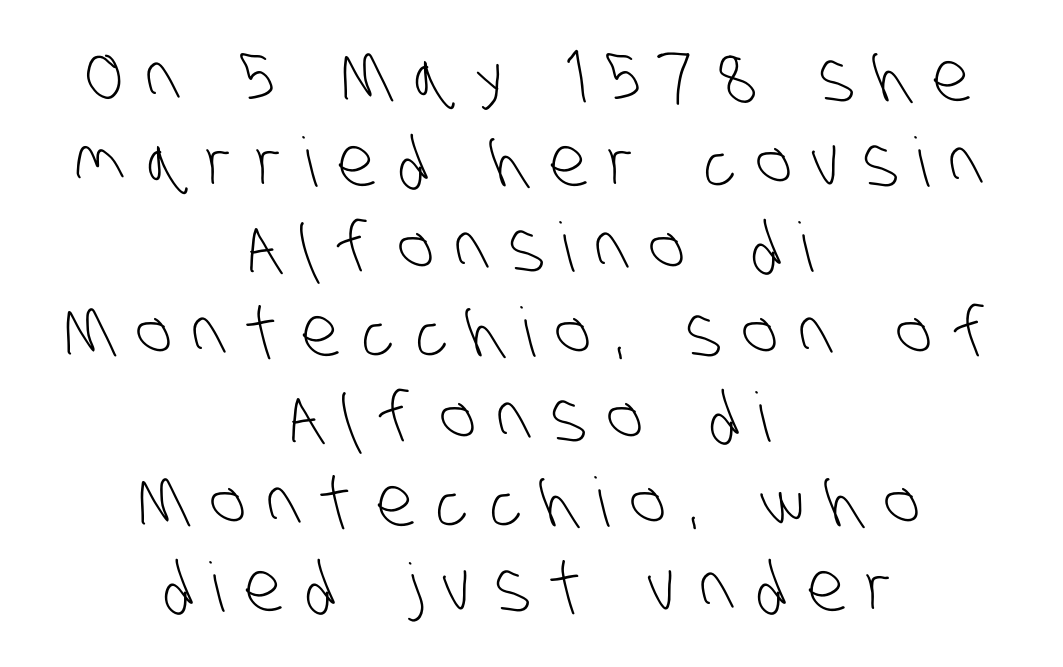
{"serif": "no", "bold": "no", "weight": "light", "width": "condensed", "stroke_contrast": "low", "x_height": "large", "monospaced": "no", "underline": "no", "align": "center", "line_spacing": "normal", "line_spacing_ratio": 1.25, "letter_spacing": "wide", "letter_spacing_em": 0.32, "glyph_px": 68}
